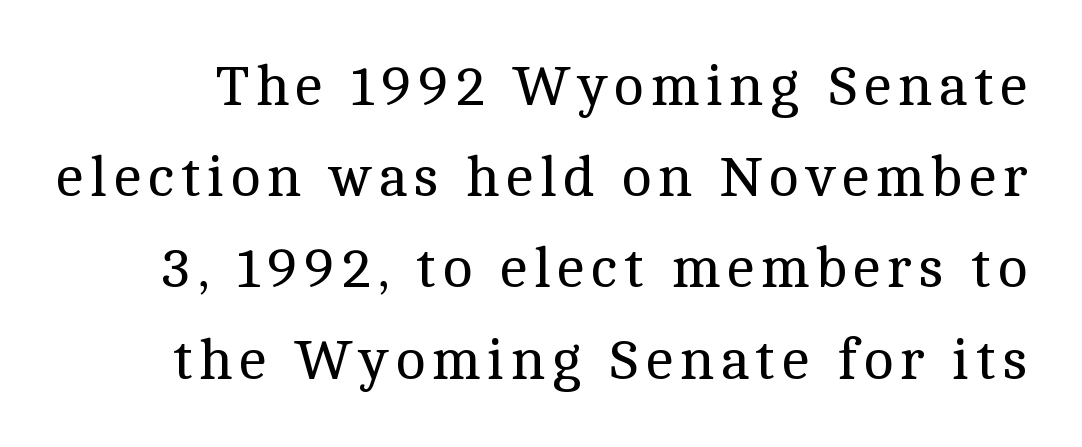
{"serif": "yes", "italic": "no", "bold": "no", "weight": "regular", "width": "normal", "x_height": "medium", "monospaced": "no", "underline": "no", "line_spacing": "normal", "line_spacing_ratio": 1.6, "glyph_px": 57}
